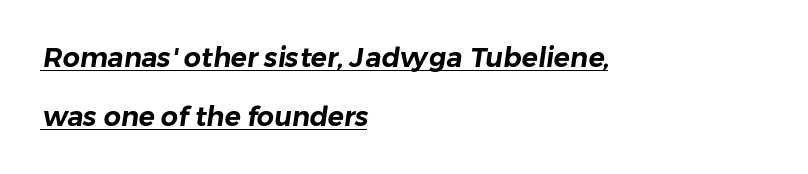
Q: Is the text underlined? A: Yes.
Q: How is the paragraph aligned? A: Left-aligned.
Q: Is the spacing between letters normal or unusually wide? A: Normal.
Q: Is the spacing between lines tight, normal or loose? A: Loose.
